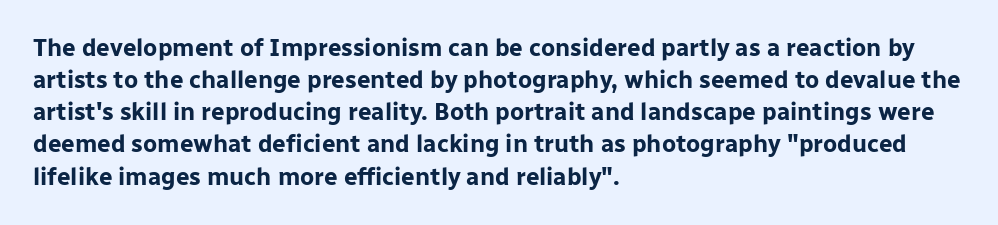
The image shows 24 px bold type, upright; set left-aligned, normal line spacing (1.34x), normal letter spacing, not underlined.
